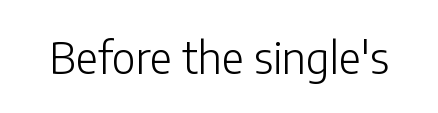
{"serif": "no", "italic": "no", "bold": "no", "weight": "light", "width": "normal", "stroke_contrast": "low", "x_height": "medium", "monospaced": "no", "underline": "no", "letter_spacing": "normal", "letter_spacing_em": 0.0, "glyph_px": 43}
